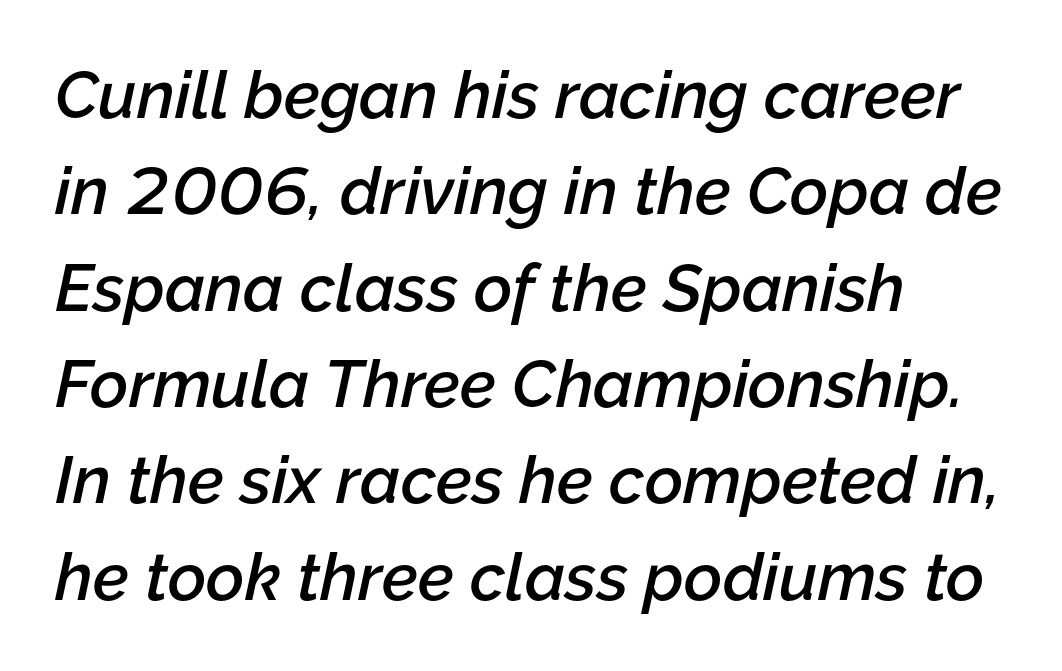
Q: Is the text bold? A: Semi-bold.
Q: Is the text italic (slanted)? A: Yes, it leans right by about 12 degrees.
Q: Is the text underlined? A: No.
Q: How is the paragraph aligned? A: Left-aligned.
Q: Is the spacing between letters normal or unusually wide? A: Normal.
Q: Is the spacing between lines tight, normal or loose? A: Normal.
Q: Width (condensed, normal, or wide)? A: Normal.
Q: Stroke contrast? A: Low.
Q: x-height? A: Medium.
Q: Monospaced? A: No.
